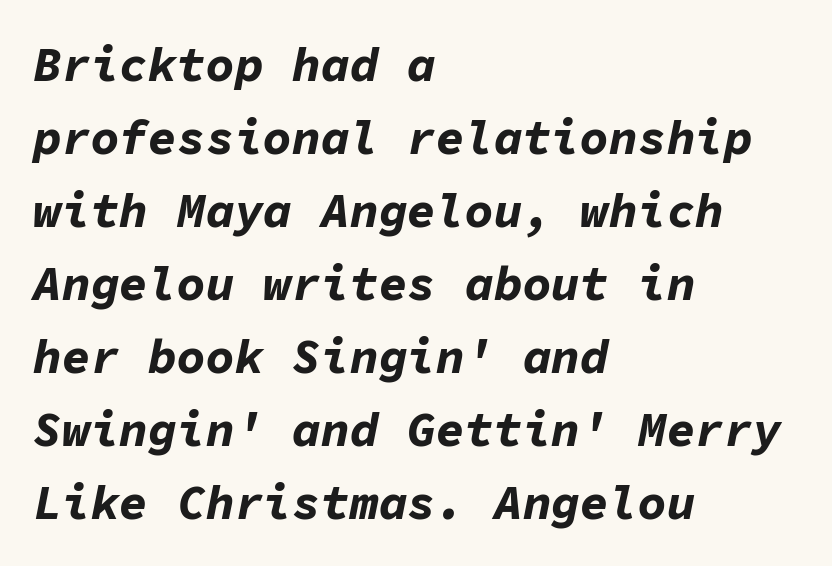
Anything drawn beneath the words? Only blank space. No extra tracking has been applied to these lines. Looks like terminal output: every glyph gets an equal slot. Set as a true bold cut, around the 700 mark. Regarding leading, the lines here are spaced in the standard way. The text block is weighted toward the left margin, trailing off unevenly rightward.
